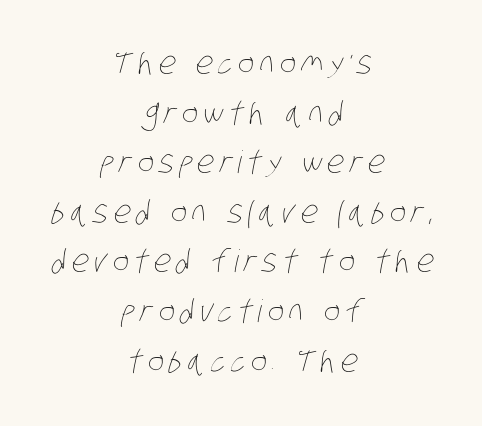
The image shows 31 px thin, condensed type; set centered, normal line spacing (1.6x), not underlined; low stroke contrast and a large x-height.
